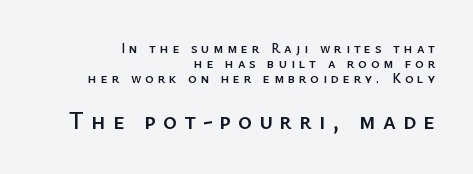
{"italic": "no", "underline": "no", "align": "right", "line_spacing": "tight", "line_spacing_ratio": 1.08, "letter_spacing": "wide", "letter_spacing_em": 0.29, "larger_block": "second", "size_ratio": 1.71, "glyph_px": 24}
